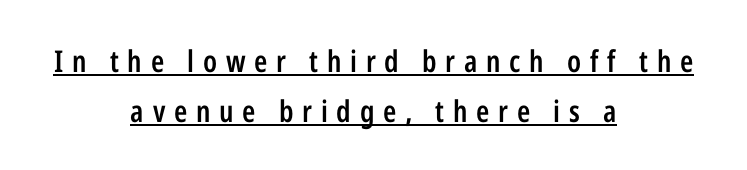
The image shows 30 px semibold, condensed sans-serif type, upright; set centered, normal line spacing (1.66x), unusually wide letter spacing (+0.29 em), underlined; low stroke contrast and a medium x-height.
